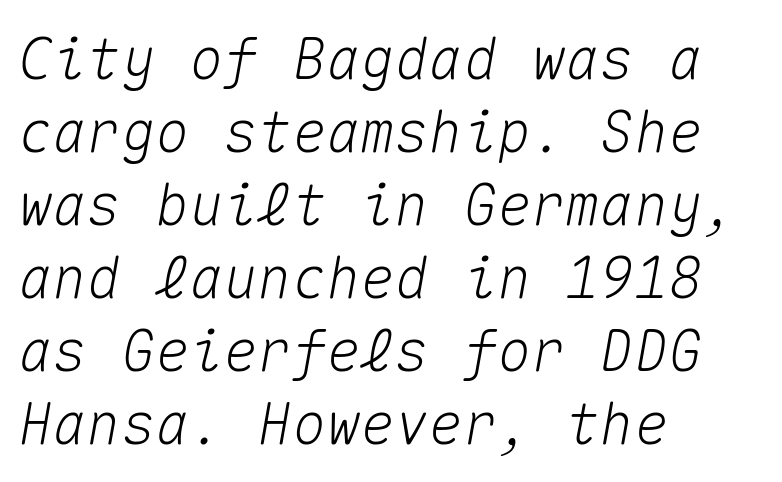
Q: Is the text italic (slanted)? A: Yes, it leans right by about 10 degrees.
Q: Is the text underlined? A: No.
Q: How is the paragraph aligned? A: Left-aligned.
Q: Is the spacing between letters normal or unusually wide? A: Normal.
Q: Is the spacing between lines tight, normal or loose? A: Normal.
Q: Width (condensed, normal, or wide)? A: Normal.
Q: Stroke contrast? A: Medium.
Q: x-height? A: Medium.
Q: Monospaced? A: Yes.
